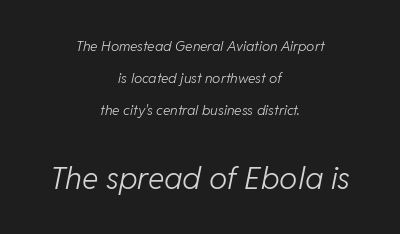
Q: Is the text bold? A: No.
Q: Is the text italic (slanted)? A: Yes, it leans right by about 11 degrees.
Q: Is the text underlined? A: No.
Q: How is the paragraph aligned? A: Centered.
Q: Is the spacing between letters normal or unusually wide? A: Normal.
Q: Is the spacing between lines tight, normal or loose? A: Loose.
Q: Which block of text is set in a larger size, the first (top) or the second (bottom)? A: The second (bottom) one.
Q: Width (condensed, normal, or wide)? A: Normal.
Q: Stroke contrast? A: Low.
Q: x-height? A: Medium.
Q: Monospaced? A: No.
